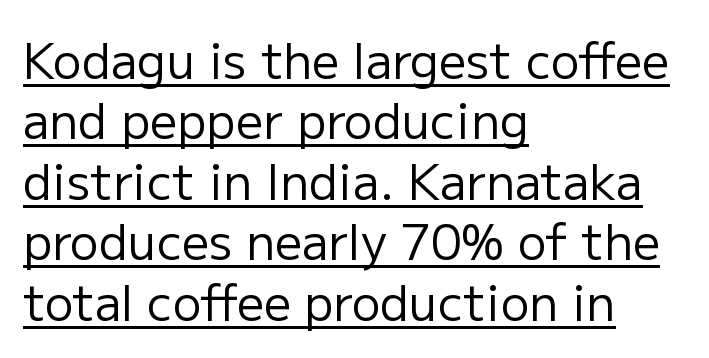
The gaps between neighbouring characters are ordinary and unremarkable. Varying glyph widths throughout — classic text-font behaviour. The paragraph has a hard left edge and a soft right edge. Glance below the letters and you will spot a drawn line. These lines sit exactly where default settings would place them. No letter is thick-stroked: the sample isn't bold.
